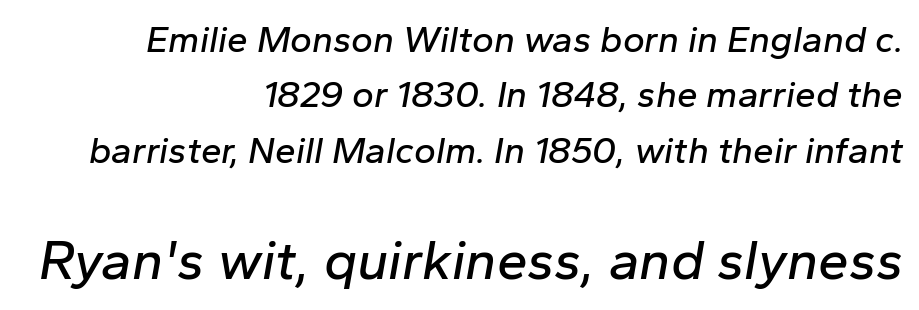
The image shows 55 px text type, italic (leaning right); set right-aligned, normal line spacing (1.5x), normal letter spacing, not underlined; the second (bottom) block is 1.49x larger; low stroke contrast and a medium x-height.
